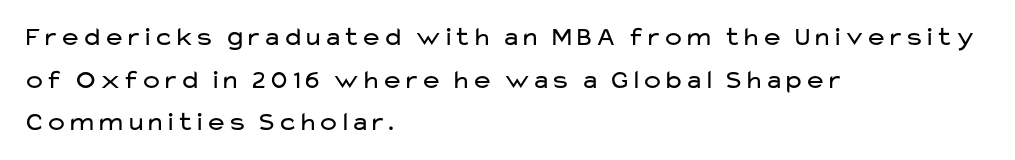
{"italic": "no", "bold": "no", "underline": "no", "align": "left", "line_spacing": "normal", "line_spacing_ratio": 1.58, "letter_spacing": "normal", "letter_spacing_em": 0.0, "glyph_px": 27}
